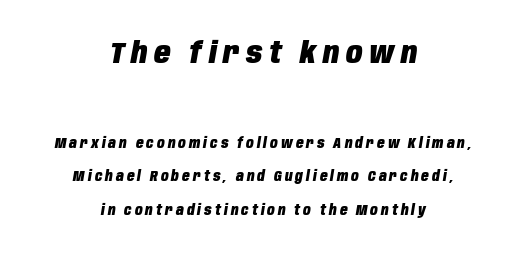
{"italic": "yes", "lean": "right", "slant_degrees": 10, "bold": "yes", "weight": "heavy", "width": "condensed", "stroke_contrast": "low", "x_height": "large", "monospaced": "no", "underline": "no", "align": "center", "line_spacing": "loose", "line_spacing_ratio": 2.42, "letter_spacing": "wide", "letter_spacing_em": 0.22, "larger_block": "first", "size_ratio": 2.14, "glyph_px": 30}
